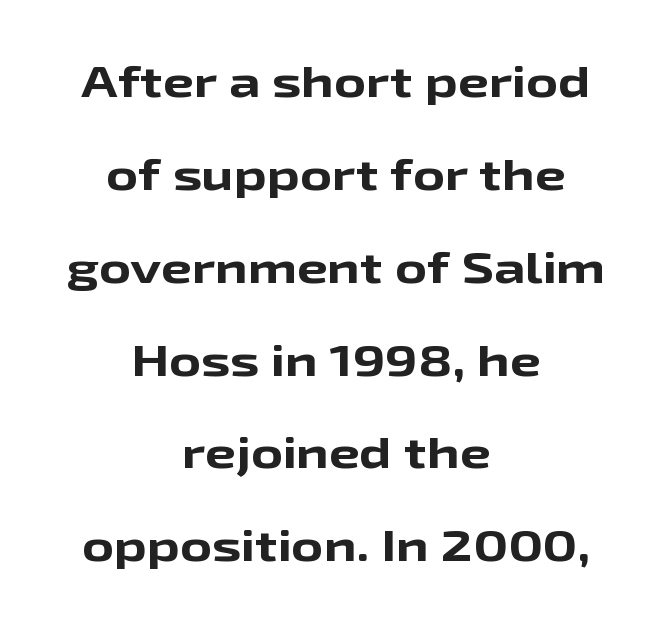
This sample uses plain, unmodified letter spacing. This sample has the flowing, uneven cadence of proportional lettering. Note: no serifs on the glyphs. This is the regular roman posture of the typeface.
